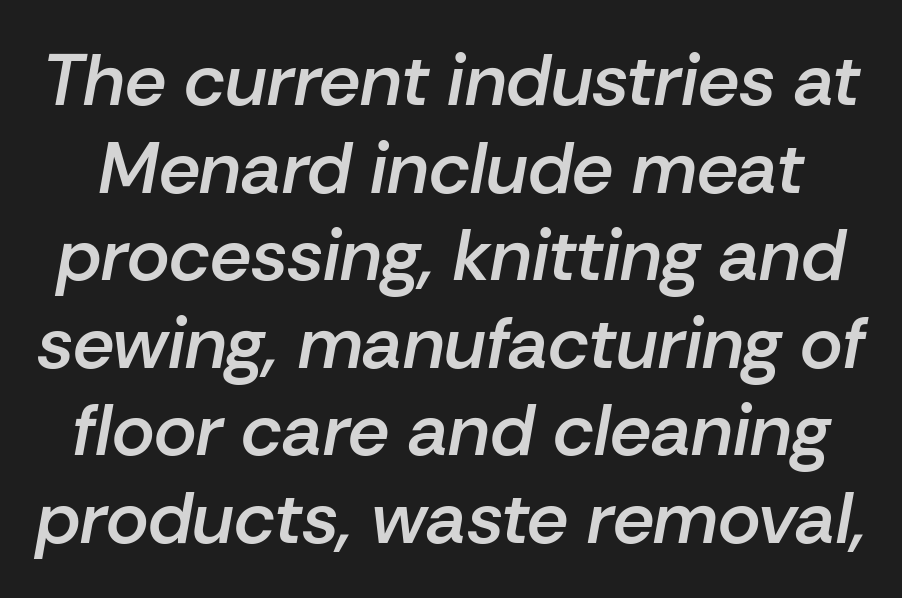
A typesetter would call this proportional, since set widths differ per character. Students, this is semibold: more ink than regular, less than bold. The text carries the slant typical of an italic or oblique font. The gap between lines stays unmarked. The rendering keeps characters at their native spacing.
